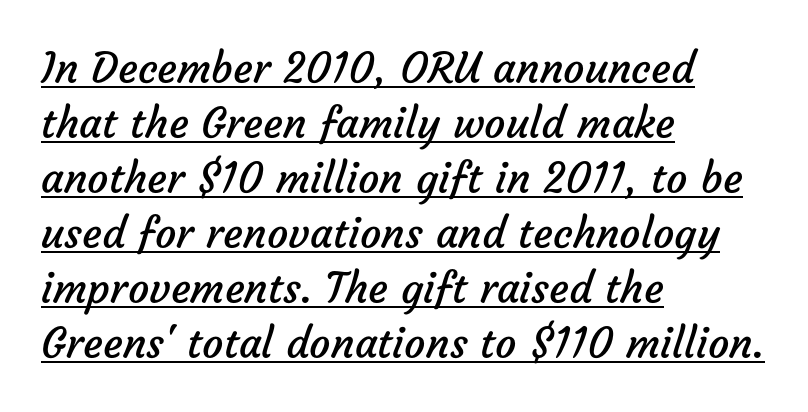
Q: Is the text bold? A: No.
Q: Is the typeface a serif or a sans-serif typeface? A: Sans-serif.
Q: Is the text underlined? A: Yes.
Q: How is the paragraph aligned? A: Left-aligned.
Q: Is the spacing between letters normal or unusually wide? A: Normal.
Q: Is the spacing between lines tight, normal or loose? A: Normal.
Q: Width (condensed, normal, or wide)? A: Normal.
Q: Stroke contrast? A: Low.
Q: x-height? A: Medium.
Q: Monospaced? A: No.
